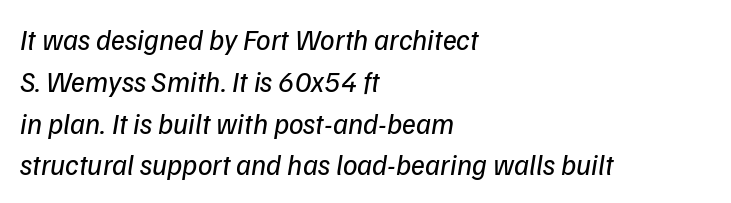
Standard letterfit; no display-style spreading of the glyphs. A classic flush-left, rag-right setting is used for this passage. A bare baseline throughout the passage. Rows of type keep a routine distance in the vertical direction. Regarding serifs, this sample does without them. Looks like regular typesetting: each glyph gets only the width it needs.
